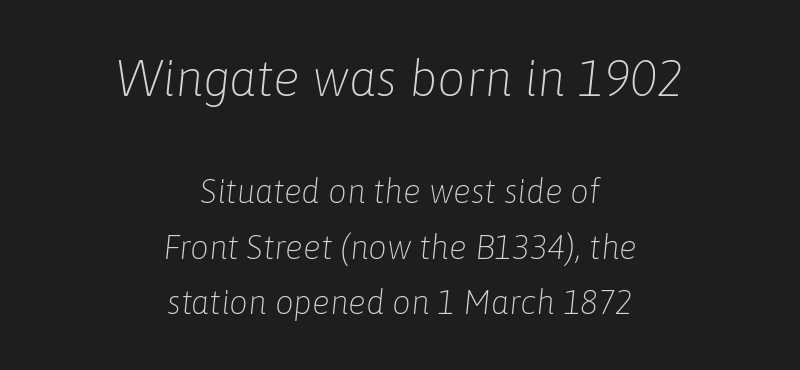
Q: Is the text bold? A: No.
Q: Is the text italic (slanted)? A: Yes, it leans right by about 6 degrees.
Q: Is the text underlined? A: No.
Q: How is the paragraph aligned? A: Centered.
Q: Is the spacing between letters normal or unusually wide? A: Normal.
Q: Is the spacing between lines tight, normal or loose? A: Normal.
Q: Which block of text is set in a larger size, the first (top) or the second (bottom)? A: The first (top) one.
Q: Width (condensed, normal, or wide)? A: Normal.
Q: Stroke contrast? A: Low.
Q: x-height? A: Medium.
Q: Monospaced? A: No.
